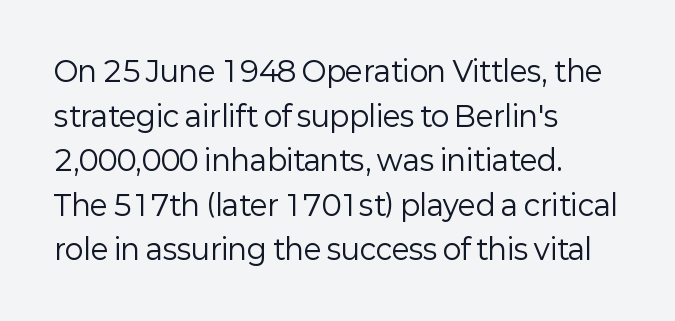
Reading down the column, the eye jumps a familiar distance to each next line. The setting favours the left margin, as ordinary paragraphs usually do. No italicization has been applied; the sample stays upright. Underlining? Definitely not there.
